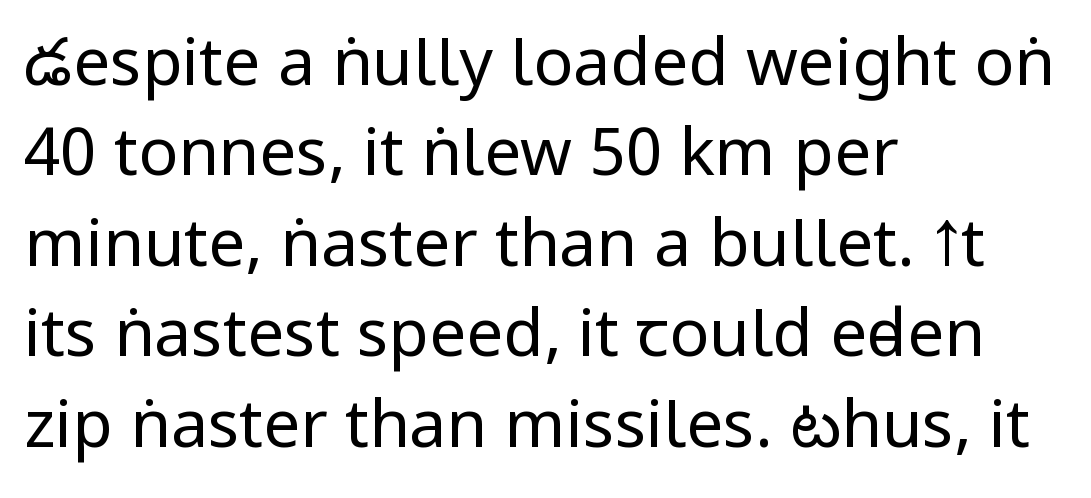
{"serif": "no", "italic": "no", "bold": "no", "weight": "regular", "width": "condensed", "stroke_contrast": "low", "underline": "no", "align": "left", "line_spacing": "normal", "line_spacing_ratio": 1.37, "letter_spacing": "normal", "letter_spacing_em": 0.0, "glyph_px": 66}
